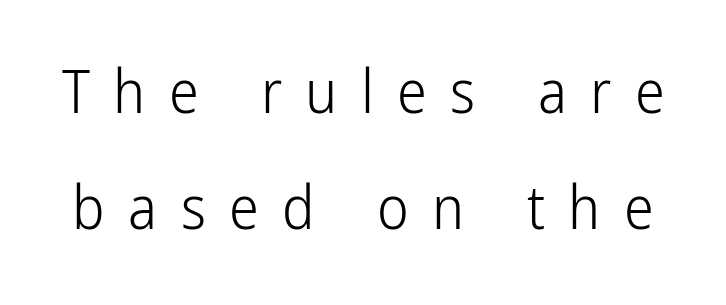
This is roman type, the default non-slanted kind. Someone cranked the tracking dial way up on this one. A sans-serif font was chosen for this passage. No chunkiness to these letters — they're not bold. You could fit nearly another row in the gap between these rows. Quick note: underline off.
